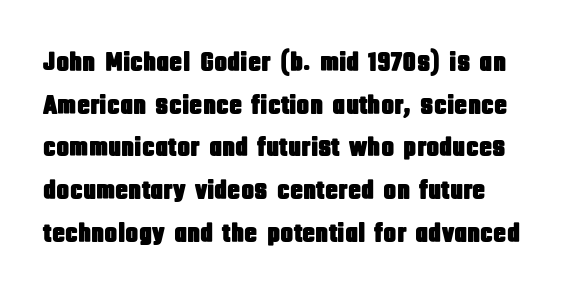
Q: Is the text italic (slanted)? A: No, it is upright.
Q: Is the text underlined? A: No.
Q: How is the paragraph aligned? A: Left-aligned.
Q: Is the spacing between letters normal or unusually wide? A: Normal.
Q: Is the spacing between lines tight, normal or loose? A: Normal.
